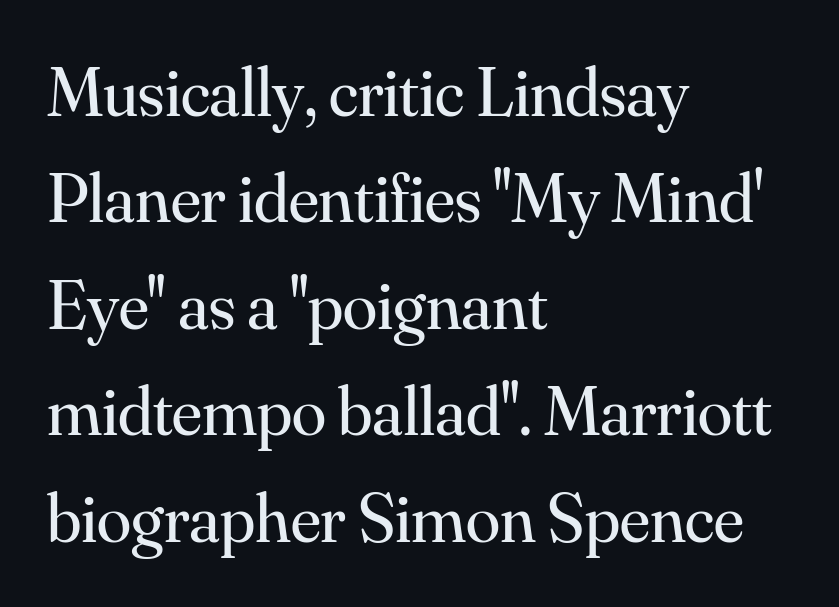
The image shows 70 px regular-weight serif type, upright; set left-aligned, normal line spacing (1.52x), normal letter spacing, not underlined; medium stroke contrast and a small x-height.
